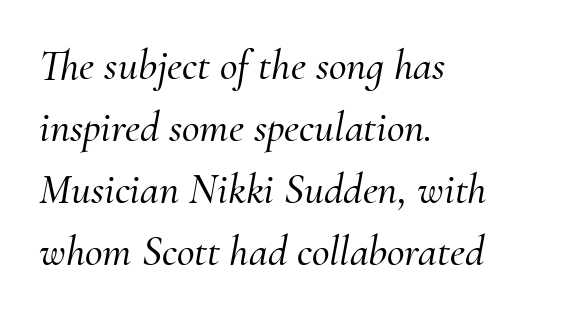
Q: Is the text italic (slanted)? A: Yes, it leans right by about 10 degrees.
Q: Is the typeface a serif or a sans-serif typeface? A: Serif.
Q: Is the text underlined? A: No.
Q: How is the paragraph aligned? A: Left-aligned.
Q: Is the spacing between letters normal or unusually wide? A: Normal.
Q: Is the spacing between lines tight, normal or loose? A: Normal.
Q: Width (condensed, normal, or wide)? A: Normal.
Q: Stroke contrast? A: Medium.
Q: x-height? A: Small.
Q: Monospaced? A: No.
